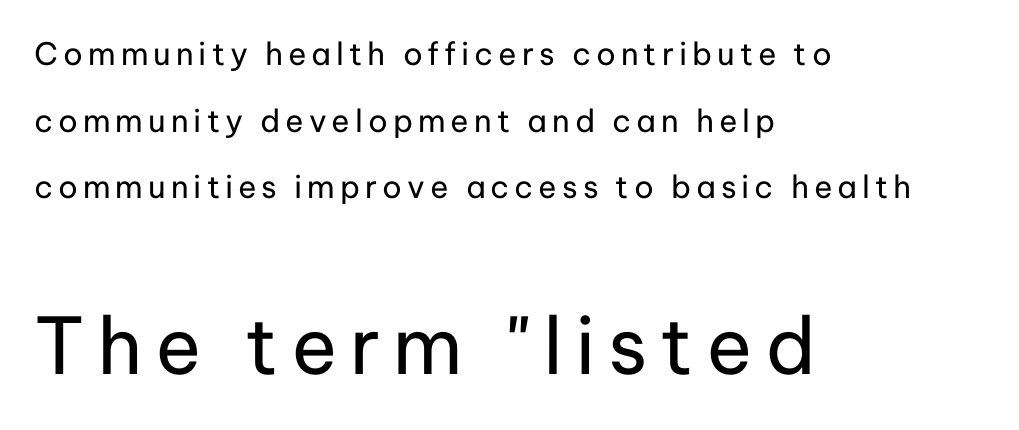
The block sitting lower on the canvas is the one with enlarged characters. Looks like regular typesetting: each glyph gets only the width it needs. Quick note: interline space is abundant. Notice how the passage keeps a crisp vertical edge on the left only. Style check: upright.
